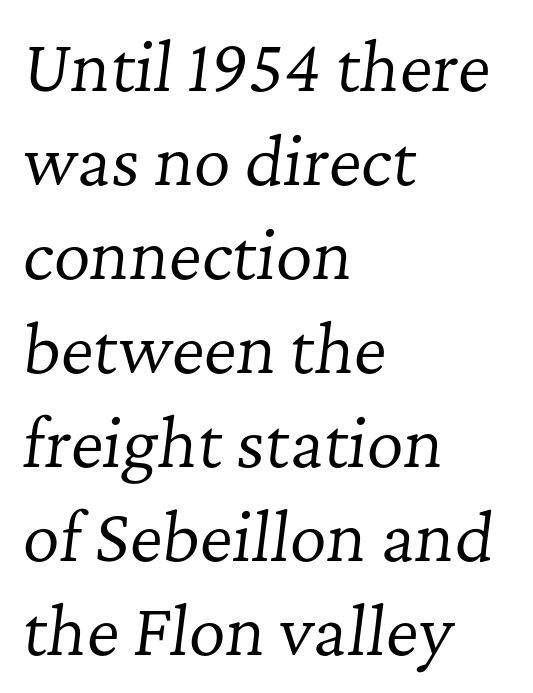
The paragraph shown leans on its left margin. The gaps between neighbouring characters are ordinary and unremarkable. Ink coverage per letter is moderate at most. Glance below the letters and you will spot only blank space.
